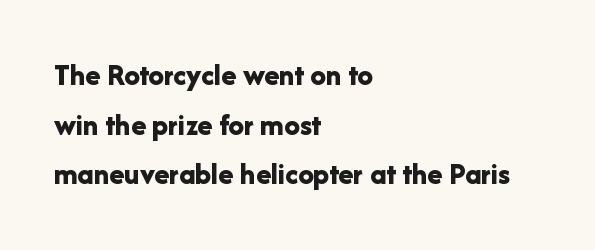
The image shows 31 px bold sans-serif type, upright; set left-aligned, normal line spacing (1.6x), normal letter spacing, not underlined; low stroke contrast and a medium x-height.
